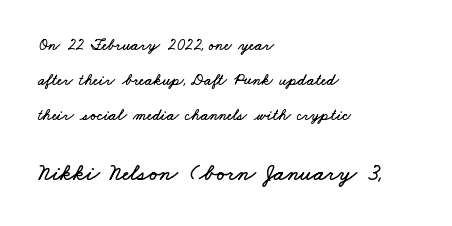
{"underline": "no", "align": "left", "line_spacing": "loose", "line_spacing_ratio": 2.2, "letter_spacing": "normal", "letter_spacing_em": 0.0, "larger_block": "second", "size_ratio": 1.5, "glyph_px": 24}
